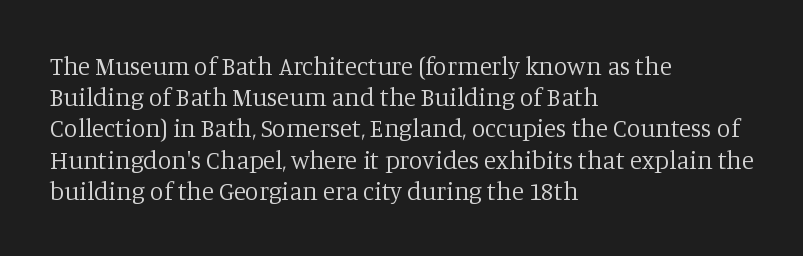
Spacing between characters is what you'd get straight out of the box. Ordinary non-slanted type is in use. The compositor pushed each line to the left boundary. Rows of type keep a routine distance in the vertical direction.
